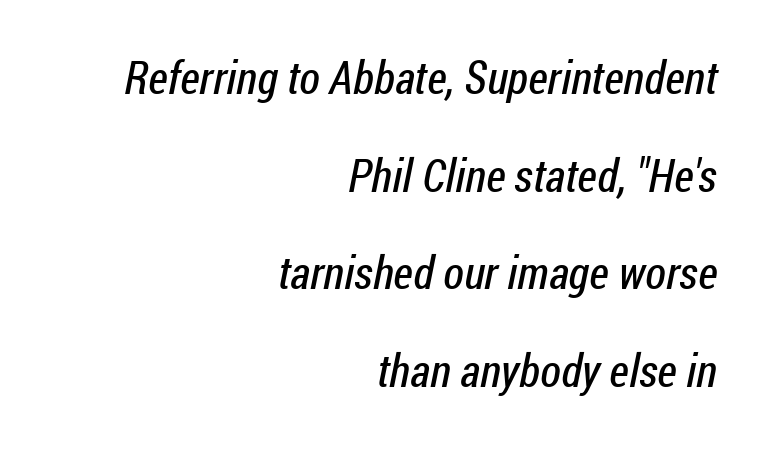
Q: Is the text bold? A: No.
Q: Is the typeface a serif or a sans-serif typeface? A: Sans-serif.
Q: Is the text underlined? A: No.
Q: How is the paragraph aligned? A: Right-aligned.
Q: Is the spacing between letters normal or unusually wide? A: Normal.
Q: Is the spacing between lines tight, normal or loose? A: Loose.
Q: Width (condensed, normal, or wide)? A: Condensed.
Q: Stroke contrast? A: Low.
Q: x-height? A: Medium.
Q: Monospaced? A: No.
